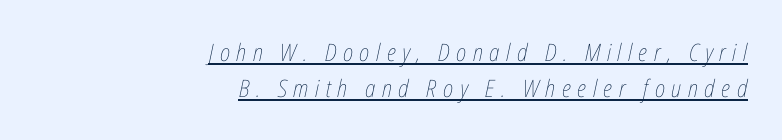
Has an underline been added? It has. The paragraph shown leans on its right margin. Observe the wide spacing: letters keep a clear distance from each other. Summary of vertical rhythm: regular, with standard interline spacing.
